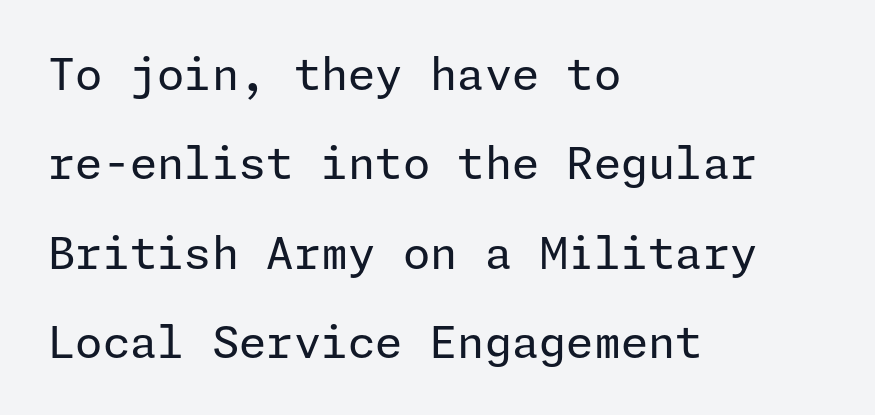
Q: Is the text bold? A: No.
Q: Is the text italic (slanted)? A: No, it is upright.
Q: Is the typeface a serif or a sans-serif typeface? A: Sans-serif.
Q: Is the text underlined? A: No.
Q: How is the paragraph aligned? A: Left-aligned.
Q: Is the spacing between letters normal or unusually wide? A: Normal.
Q: Is the spacing between lines tight, normal or loose? A: Loose.
Q: Width (condensed, normal, or wide)? A: Normal.
Q: Stroke contrast? A: Low.
Q: x-height? A: Medium.
